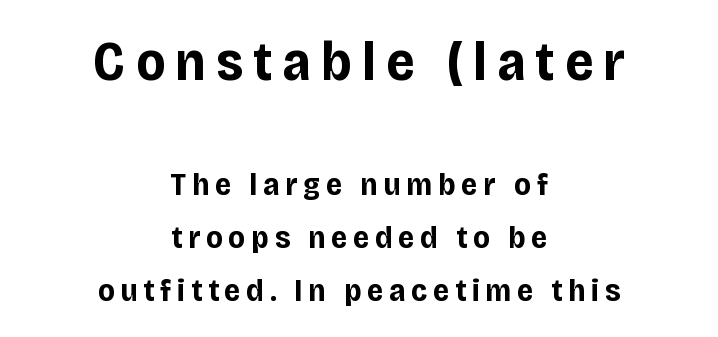
The image shows 56 px bold sans-serif type, upright; set centered, normal line spacing (1.66x), not underlined; the first (top) block is 1.75x larger; low stroke contrast and a large x-height.
